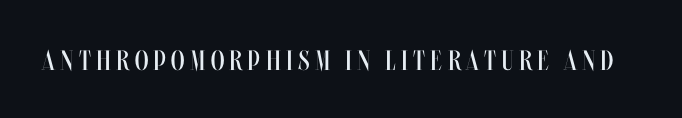
{"italic": "no", "bold": "no", "weight": "regular", "width": "condensed", "stroke_contrast": "medium", "x_height": "large", "monospaced": "no", "underline": "no", "glyph_px": 28}
